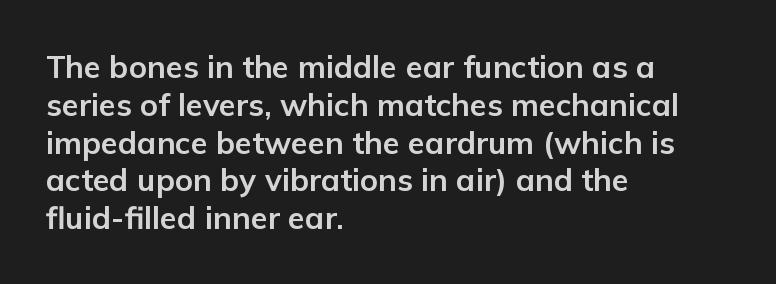
The passage shown has conventional tracking throughout. Note: no serifs on the glyphs. Every row of glyphs begins at an identical x-position on the left. Each row of text sits above clean, open space.
